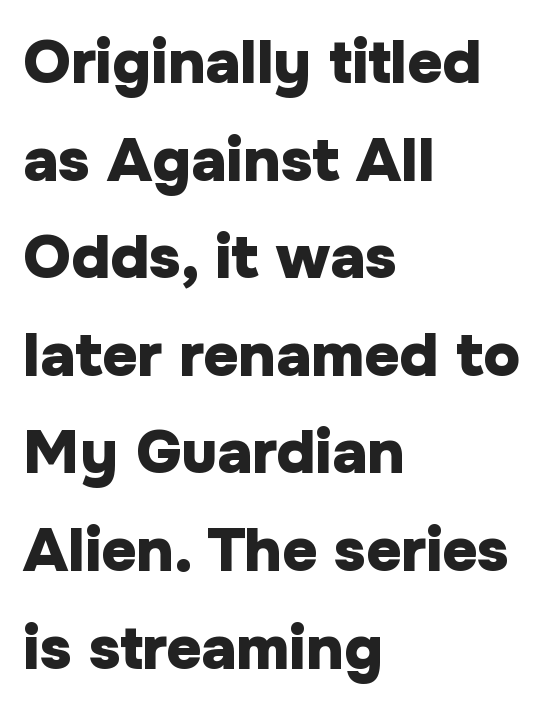
Look at the bottom of the vertical strokes: they stop flat, with no serifs. Posture: vertical. Typeset ragged right — the left edge is the straight one. Words appear dense and cohesive because spacing is normal. Stroke thickness is high; the sample reads as a true bold. Leading: standard.
